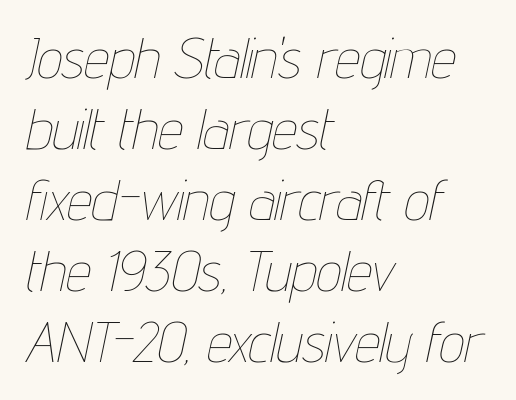
Standard letterfit; no display-style spreading of the glyphs. Think of a printed novel: that variable character pitch is what you see here. A typesetter would mark this as italic. Nobody drew a line under any word here. The paragraph has a hard left edge and a soft right edge.
